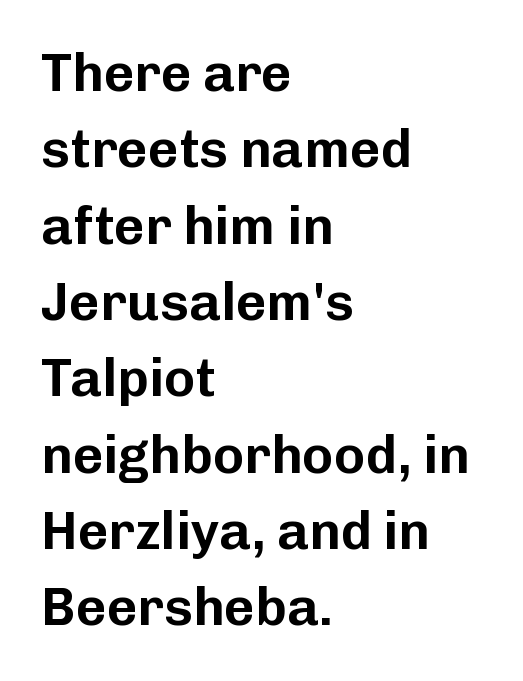
Does the leading feel generous? No, just average. Plain, unruled lines of type. The lettering holds an erect, upright posture throughout. A typesetter would call this proportional, since set widths differ per character. Each word holds together tightly as a unit, with standard inter-letter gaps.
